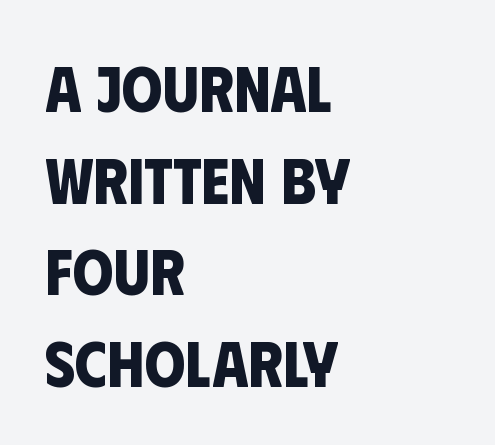
This block has exactly the height ordinary leading produces. The rendering keeps characters at their native spacing. What weight is shown? A full bold with thick strokes. Varying glyph widths throughout — classic text-font behaviour. Type without underlining. A classic flush-left, rag-right setting is used for this passage.
